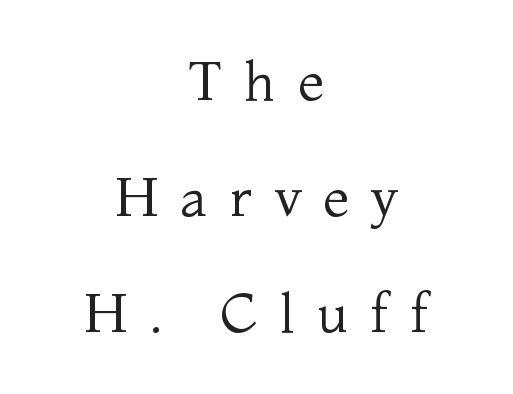
Q: Is the text bold? A: No.
Q: Is the text italic (slanted)? A: No, it is upright.
Q: Is the typeface a serif or a sans-serif typeface? A: Serif.
Q: Is the text underlined? A: No.
Q: How is the paragraph aligned? A: Centered.
Q: Is the spacing between letters normal or unusually wide? A: Unusually wide.
Q: Is the spacing between lines tight, normal or loose? A: Loose.
Q: Width (condensed, normal, or wide)? A: Normal.
Q: Stroke contrast? A: Medium.
Q: x-height? A: Medium.
Q: Monospaced? A: No.
